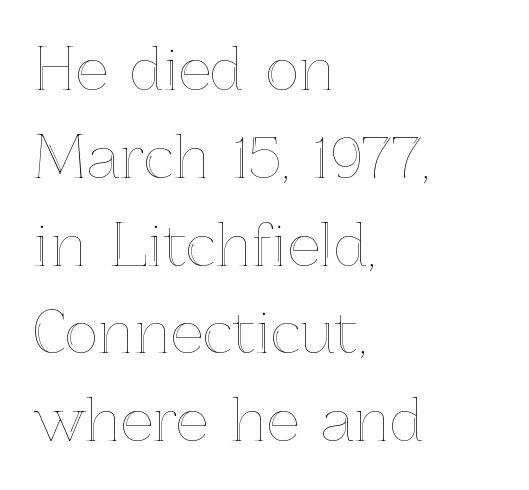
Q: Is the text italic (slanted)? A: No, it is upright.
Q: Is the text underlined? A: No.
Q: How is the paragraph aligned? A: Left-aligned.
Q: Is the spacing between letters normal or unusually wide? A: Normal.
Q: Is the spacing between lines tight, normal or loose? A: Normal.
Q: Width (condensed, normal, or wide)? A: Normal.
Q: x-height? A: Medium.
Q: Monospaced? A: No.
